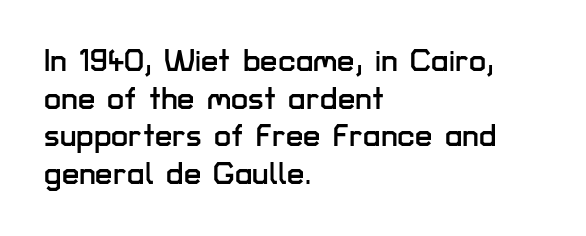
The image shows 31 px sans-serif type, upright; set left-aligned, line spacing 1.21x, normal letter spacing, not underlined; low stroke contrast and a medium x-height.
